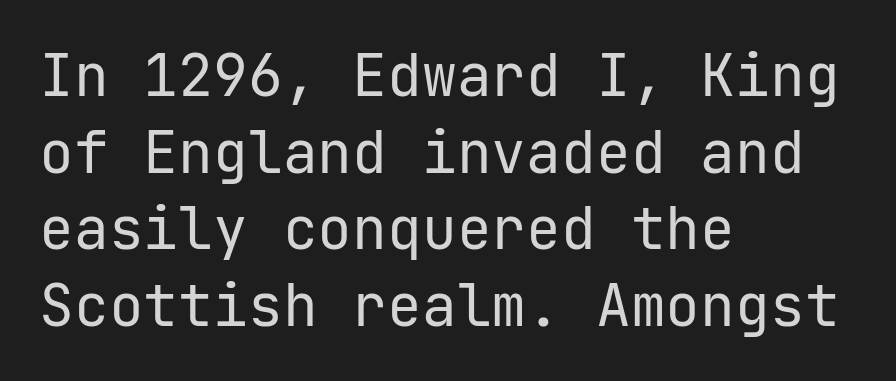
The image shows 58 px regular-weight sans-serif type, upright, monospaced; set left-aligned, normal line spacing (1.32x), normal letter spacing, not underlined; low stroke contrast and a medium x-height.
